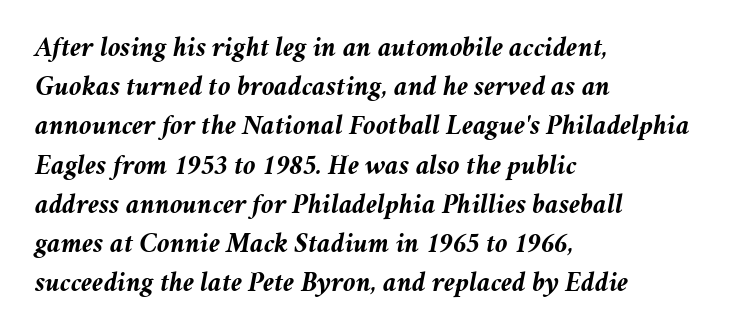
The image shows 28 px semibold type, italic (leaning right); set left-aligned, normal line spacing (1.4x), normal letter spacing, not underlined; medium stroke contrast and a medium x-height.
